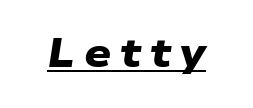
The image shows 40 px heavy, wide sans-serif type; set unusually wide letter spacing (+0.22 em), underlined; low stroke contrast and a medium x-height.
